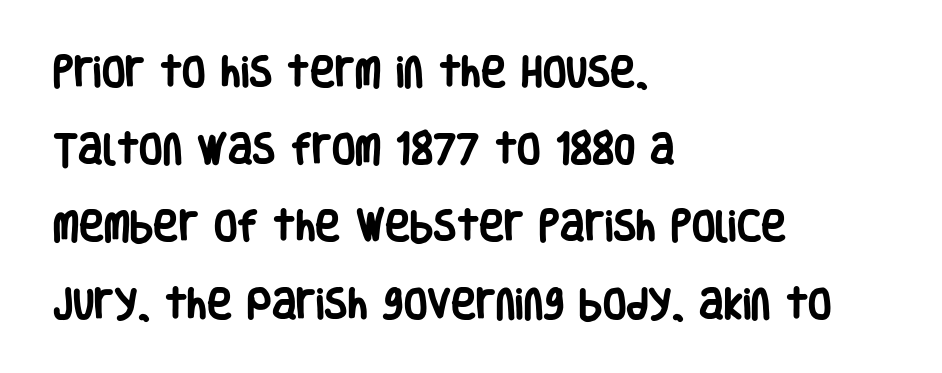
{"serif": "no", "italic": "no", "bold": "yes", "weight": "heavy", "width": "condensed", "stroke_contrast": "low", "x_height": "large", "monospaced": "no", "underline": "no", "align": "left", "line_spacing": "loose", "line_spacing_ratio": 2.27, "letter_spacing": "normal", "letter_spacing_em": 0.0, "glyph_px": 34}
